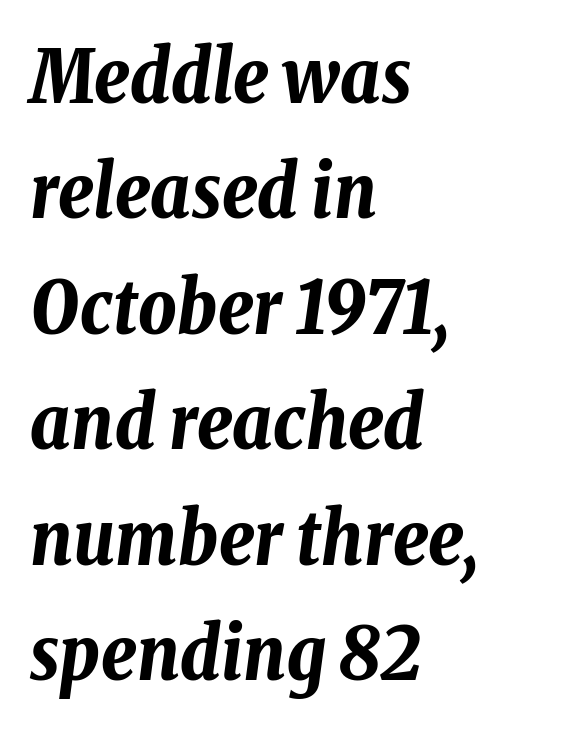
{"italic": "yes", "lean": "right", "slant_degrees": 8, "bold": "yes", "weight": "bold", "width": "condensed", "stroke_contrast": "low", "x_height": "medium", "monospaced": "no", "underline": "no", "align": "left", "line_spacing": "normal", "line_spacing_ratio": 1.56, "letter_spacing": "normal", "letter_spacing_em": 0.0, "glyph_px": 74}
